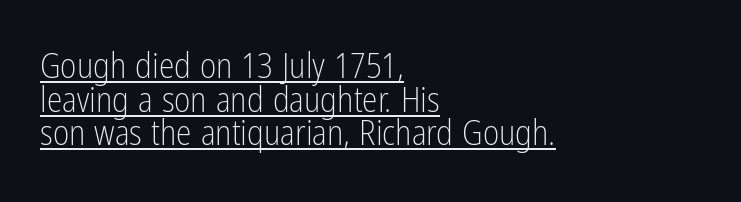
The image shows 35 px light, condensed sans-serif type, upright; set left-aligned, tight line spacing (0.96x), normal letter spacing, underlined; low stroke contrast and a medium x-height.
